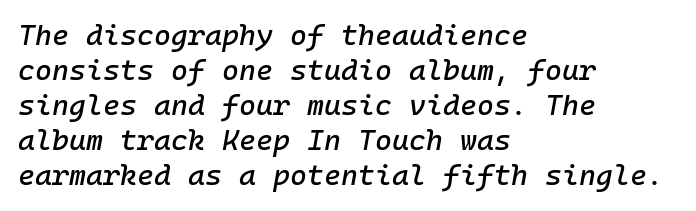
Q: Is the text italic (slanted)? A: Yes, it leans right by about 10 degrees.
Q: Is the text underlined? A: No.
Q: How is the paragraph aligned? A: Left-aligned.
Q: Is the spacing between letters normal or unusually wide? A: Normal.
Q: Width (condensed, normal, or wide)? A: Normal.
Q: Stroke contrast? A: Low.
Q: x-height? A: Medium.
Q: Monospaced? A: Yes.
